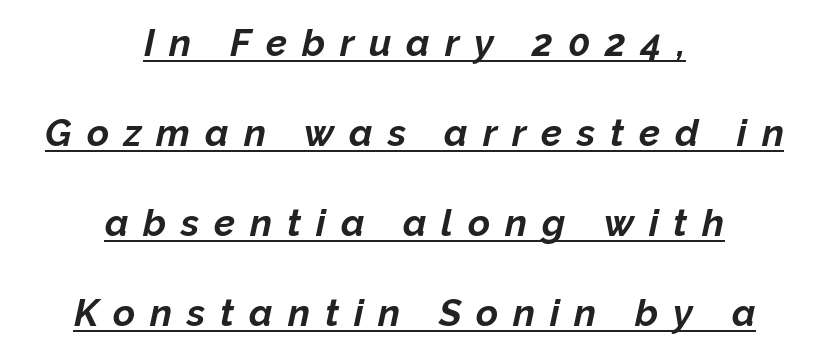
Q: Is the text bold? A: Yes.
Q: Is the text italic (slanted)? A: Yes, it leans right by about 12 degrees.
Q: Is the text underlined? A: Yes.
Q: How is the paragraph aligned? A: Centered.
Q: Is the spacing between letters normal or unusually wide? A: Unusually wide.
Q: Is the spacing between lines tight, normal or loose? A: Loose.
Q: Width (condensed, normal, or wide)? A: Normal.
Q: Stroke contrast? A: Low.
Q: x-height? A: Medium.
Q: Monospaced? A: No.
